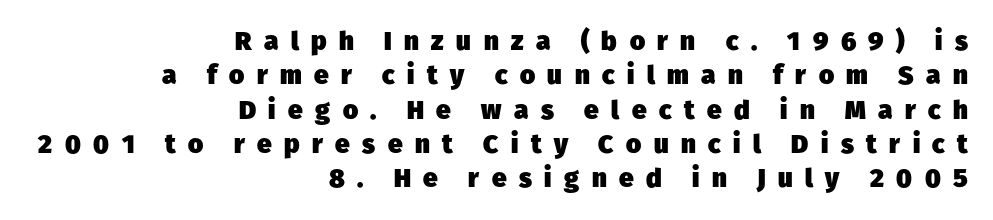
Q: Is the text bold? A: Yes.
Q: Is the text underlined? A: No.
Q: How is the paragraph aligned? A: Right-aligned.
Q: Is the spacing between letters normal or unusually wide? A: Unusually wide.
Q: Is the spacing between lines tight, normal or loose? A: Normal.
